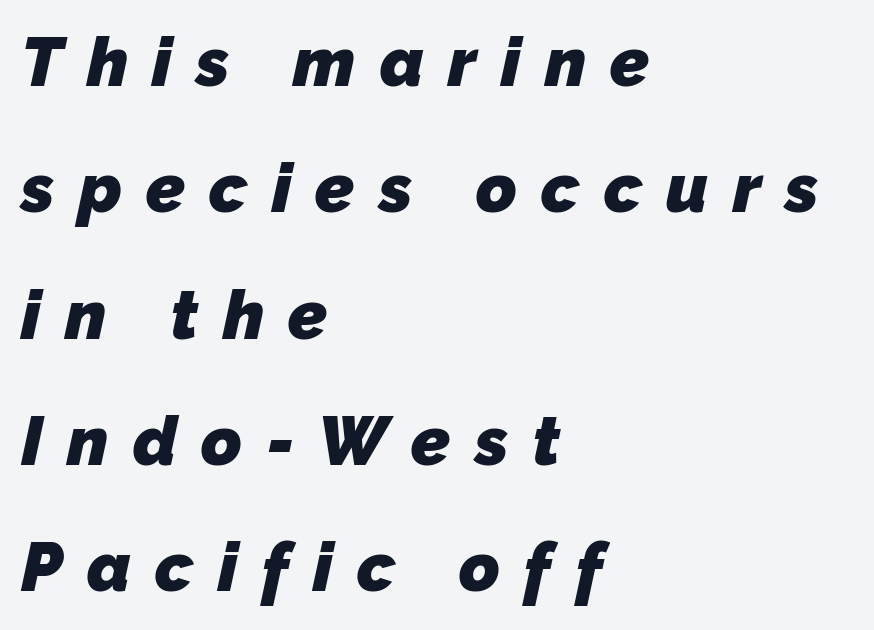
The image shows 69 px heavy sans-serif type; set left-aligned, line spacing 1.83x, unusually wide letter spacing (+0.35 em), not underlined; low stroke contrast and a medium x-height.
